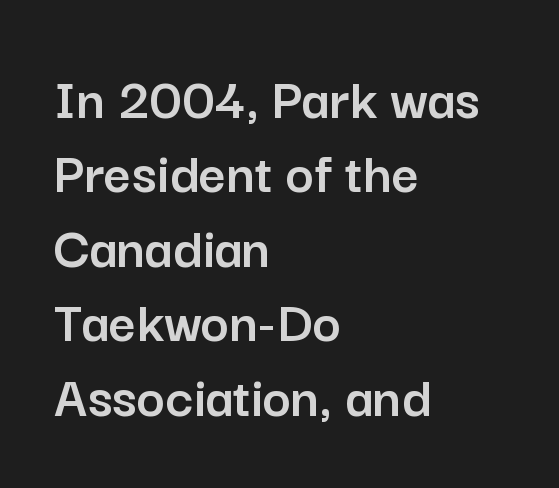
Q: Is the text italic (slanted)? A: No, it is upright.
Q: Is the typeface a serif or a sans-serif typeface? A: Sans-serif.
Q: Is the text underlined? A: No.
Q: How is the paragraph aligned? A: Left-aligned.
Q: Is the spacing between letters normal or unusually wide? A: Normal.
Q: Width (condensed, normal, or wide)? A: Normal.
Q: Stroke contrast? A: Low.
Q: x-height? A: Medium.
Q: Monospaced? A: No.
